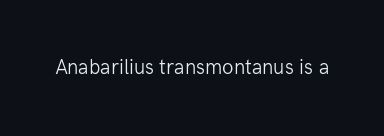
The image shows 21 px text type, upright; set normal letter spacing, not underlined.
